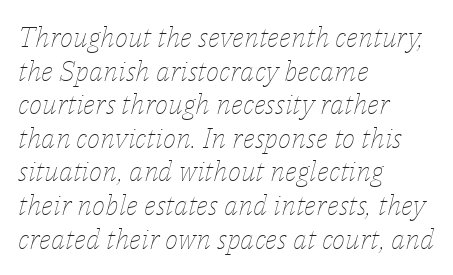
{"italic": "yes", "lean": "right", "slant_degrees": 14, "bold": "no", "weight": "thin", "width": "normal", "stroke_contrast": "low", "x_height": "medium", "monospaced": "no", "underline": "no", "align": "left", "line_spacing_ratio": 1.2, "letter_spacing": "normal", "letter_spacing_em": 0.0, "glyph_px": 28}
